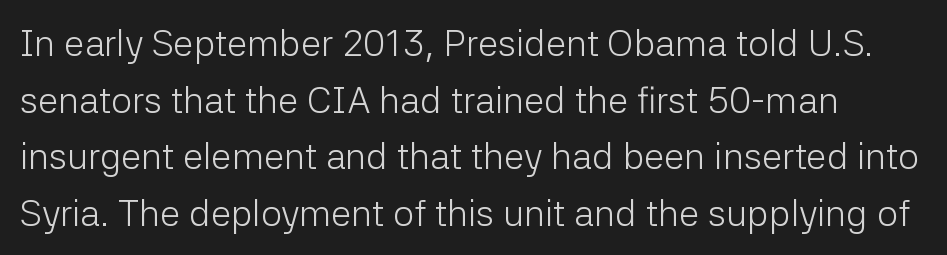
Q: Is the text bold? A: No.
Q: Is the text italic (slanted)? A: No, it is upright.
Q: Is the typeface a serif or a sans-serif typeface? A: Sans-serif.
Q: Is the text underlined? A: No.
Q: Is the spacing between letters normal or unusually wide? A: Normal.
Q: Is the spacing between lines tight, normal or loose? A: Normal.
Q: Width (condensed, normal, or wide)? A: Normal.
Q: Stroke contrast? A: Low.
Q: x-height? A: Medium.
Q: Monospaced? A: No.
